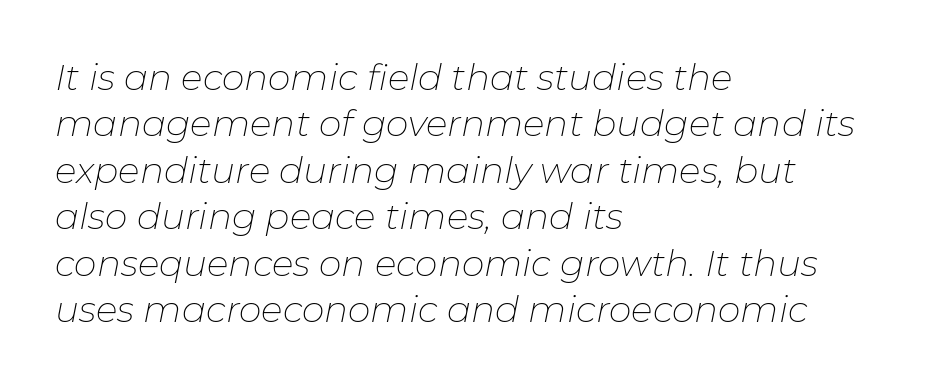
The image shows 36 px thin type, italic (leaning right); set left-aligned, normal line spacing (1.29x), normal letter spacing, not underlined; low stroke contrast and a medium x-height.
